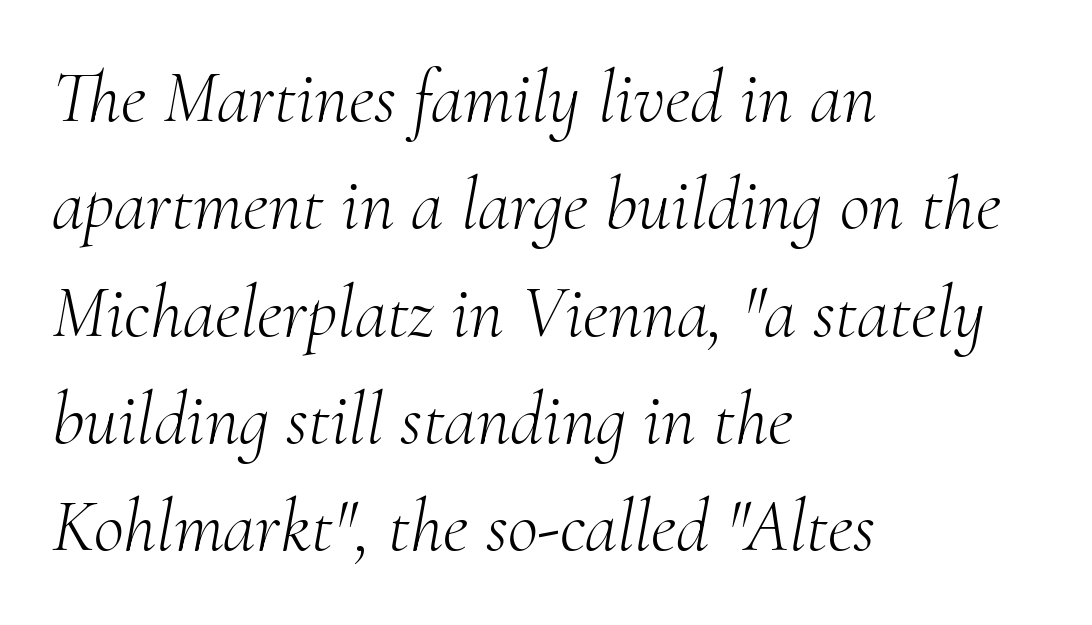
Q: Is the text bold? A: No.
Q: Is the text italic (slanted)? A: Yes, it leans right by about 10 degrees.
Q: Is the typeface a serif or a sans-serif typeface? A: Serif.
Q: Is the text underlined? A: No.
Q: How is the paragraph aligned? A: Left-aligned.
Q: Is the spacing between letters normal or unusually wide? A: Normal.
Q: Is the spacing between lines tight, normal or loose? A: Normal.
Q: Width (condensed, normal, or wide)? A: Normal.
Q: Stroke contrast? A: Medium.
Q: x-height? A: Small.
Q: Monospaced? A: No.
